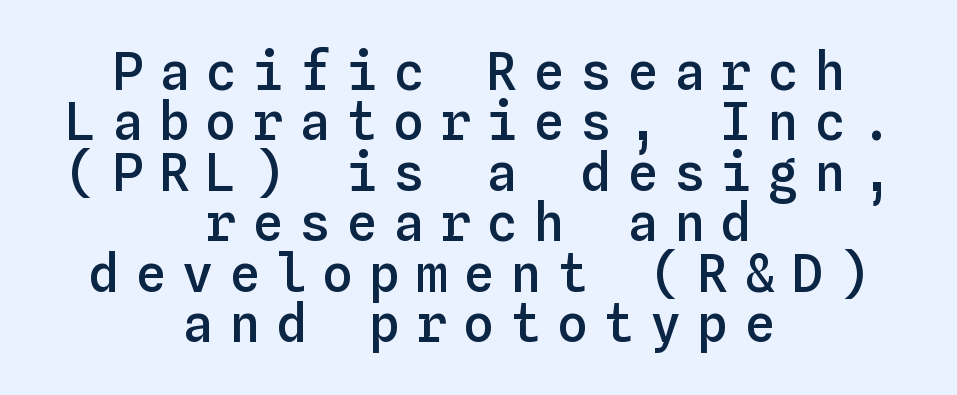
The image shows 52 px semibold type, upright, monospaced; set centered, tight line spacing (0.97x), unusually wide letter spacing (+0.3 em), not underlined; low stroke contrast and a medium x-height.
